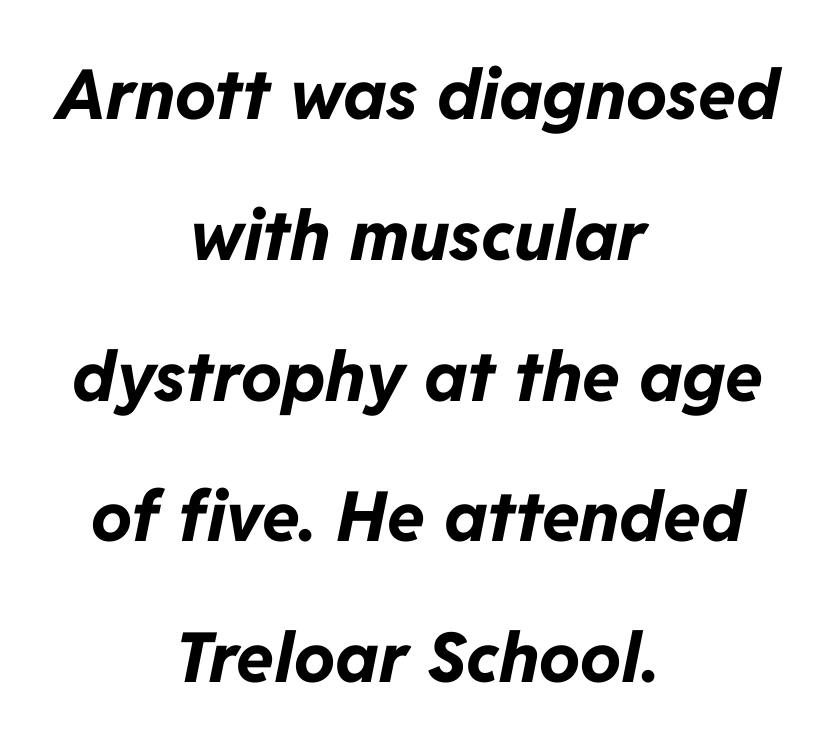
Q: Is the text bold? A: Yes.
Q: Is the text italic (slanted)? A: Yes, it leans right by about 11 degrees.
Q: Is the text underlined? A: No.
Q: How is the paragraph aligned? A: Centered.
Q: Is the spacing between letters normal or unusually wide? A: Normal.
Q: Is the spacing between lines tight, normal or loose? A: Loose.
Q: Width (condensed, normal, or wide)? A: Normal.
Q: Stroke contrast? A: Low.
Q: x-height? A: Medium.
Q: Monospaced? A: No.
